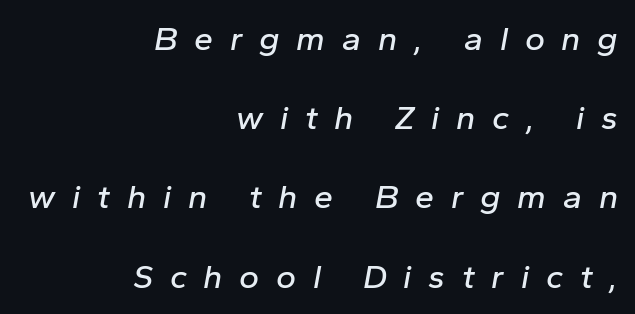
It's the slanting kind of type. The rendering inserts visible extra space after every character. Clear beneath every line of the passage. The text block is weighted toward the right margin, trailing off unevenly leftward. A typesetter would call this proportional, since set widths differ per character.
